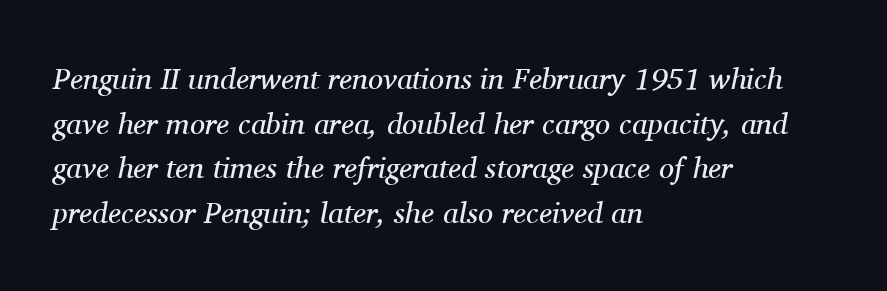
The image shows 30 px regular-weight serif type, italic (leaning right); set left-aligned, normal line spacing (1.49x), normal letter spacing, not underlined; medium stroke contrast and a medium x-height.
